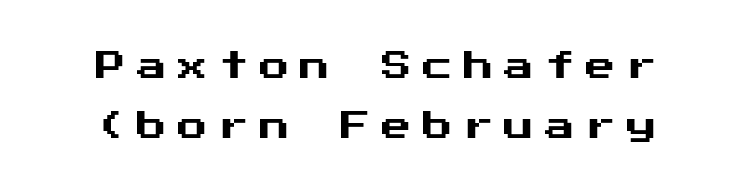
{"serif": "no", "italic": "no", "width": "normal", "stroke_contrast": "medium", "x_height": "medium", "underline": "no", "line_spacing": "loose", "line_spacing_ratio": 1.99, "letter_spacing": "wide", "letter_spacing_em": 0.36, "glyph_px": 30}
